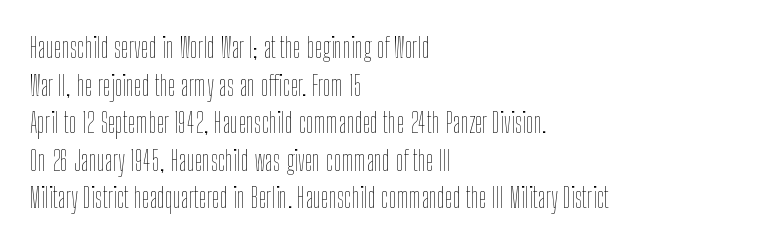
The area under the type is left untouched. Each word holds together tightly as a unit, with standard inter-letter gaps. On a weight scale, this lands at 450 or below. You could not count columns in this text — the font is proportionally spaced. Nope, not italic — everything's standing straight. The lines sit at an ordinary, default distance from one another.
